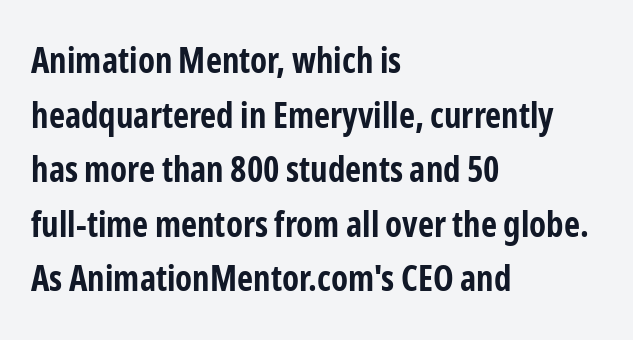
Words float on clear page, feet unadorned. These lines are composed in type without serifs. Students, note that the glyphs here touch the page at normal intervals. Vertically, the passage feels balanced, rows spaced as you'd expect. Quick note: not italic, upright. Horizontally, the lines are justified to the leading edge only.
